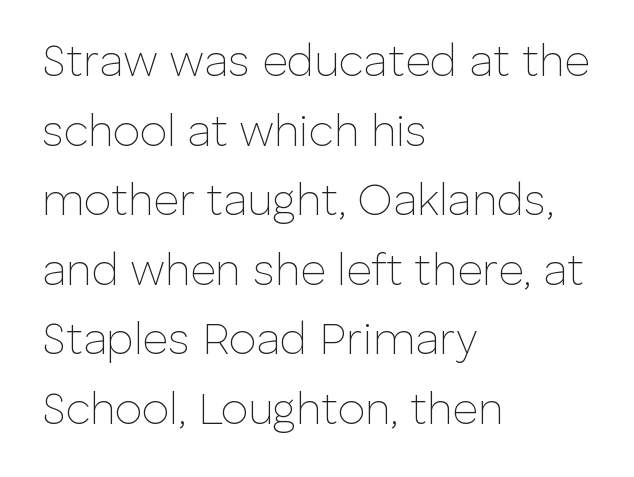
{"serif": "no", "italic": "no", "bold": "no", "weight": "thin", "width": "normal", "stroke_contrast": "low", "x_height": "medium", "monospaced": "no", "underline": "no", "align": "left", "line_spacing": "normal", "line_spacing_ratio": 1.58, "letter_spacing": "normal", "letter_spacing_em": 0.0, "glyph_px": 44}
